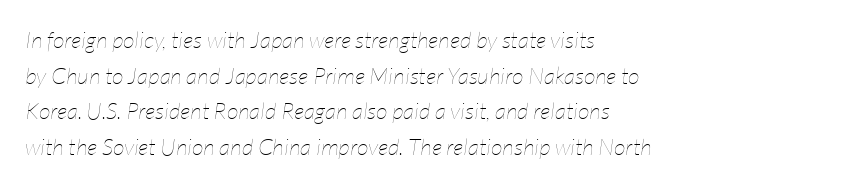
The image shows 23 px text type, italic (leaning right); set left-aligned, normal line spacing (1.55x), normal letter spacing, not underlined.
